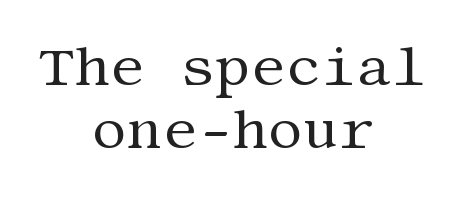
The image shows 55 px regular-weight serif type, upright; set centered, tight line spacing (1.15x), normal letter spacing, not underlined; medium stroke contrast and a large x-height.
